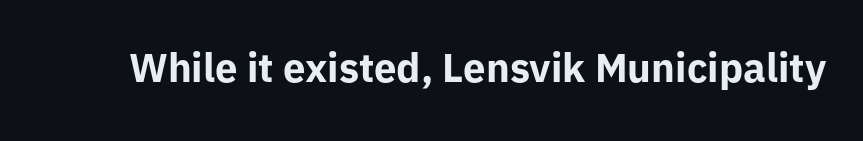
The type is set solid horizontally, with unmodified tracking. Descenders are the only things crossing below the line. Every letter is thick-stroked: bold, no question. Each letter keeps its own natural width here, so spacing adapts to shape.
